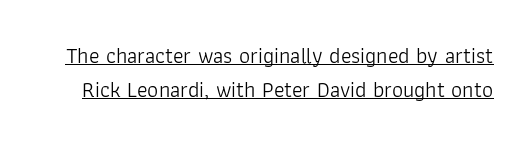
The image shows 22 px text type, upright; set normal line spacing (1.53x), normal letter spacing, underlined.
